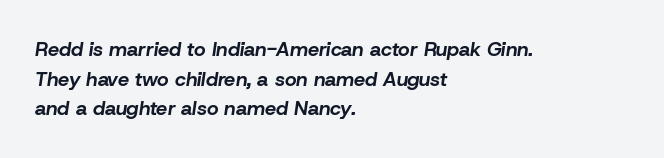
The image shows 20 px bold type, italic (leaning right); set left-aligned, normal line spacing (1.48x), normal letter spacing, not underlined.
